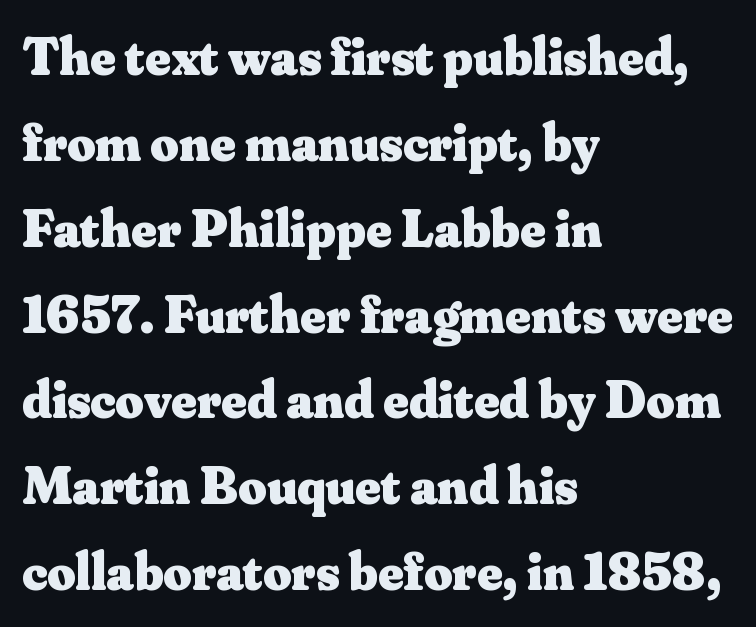
Letterform terminals end in serifs throughout the passage. One glance says typical: line gaps are just what's usual. Here the designer chose a conventional face with non-uniform glyph widths. What stands out about the letter spacing? Nothing — it is the standard amount. The typesetter chose a ragged-right arrangement here. The specimen omits any rule beneath the text block's lines.
